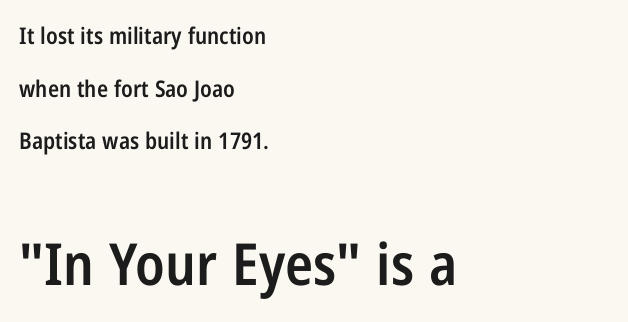
{"serif": "no", "italic": "no", "bold": "semi", "weight": "semibold", "width": "condensed", "stroke_contrast": "low", "x_height": "medium", "monospaced": "no", "underline": "no", "align": "left", "line_spacing": "loose", "line_spacing_ratio": 2.29, "letter_spacing": "normal", "letter_spacing_em": 0.0, "larger_block": "second", "size_ratio": 2.52, "glyph_px": 58}
